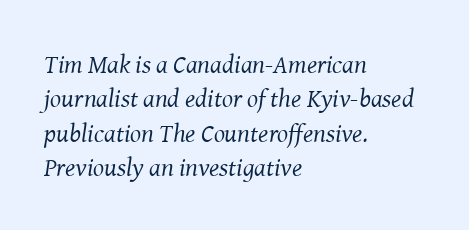
{"italic": "yes", "lean": "right", "slant_degrees": 8, "bold": "no", "underline": "no", "align": "left", "line_spacing": "normal", "line_spacing_ratio": 1.32, "letter_spacing": "normal", "letter_spacing_em": 0.0, "glyph_px": 26}
